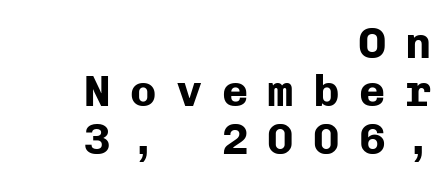
All the whitespace from short lines collects on the left. How would I describe the line gaps? Narrow and economical. No feet cap the strokes, marking this as sans-serif type. Decoration check: the copy has no underline. Do the letters lean? They stand straight. Words appear elongated and porous because spacing is wide.
